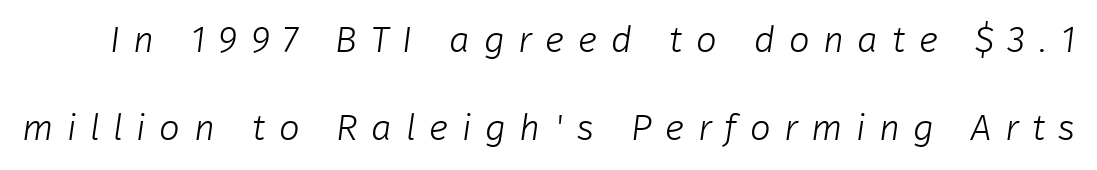
{"serif": "no", "bold": "no", "weight": "light", "width": "normal", "stroke_contrast": "low", "x_height": "medium", "monospaced": "no", "underline": "no", "line_spacing": "loose", "line_spacing_ratio": 2.37, "letter_spacing": "wide", "letter_spacing_em": 0.36, "glyph_px": 37}
